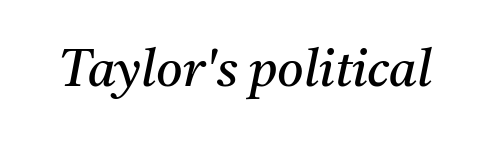
Nobody drew a line under any word here. Is the letter spacing exaggerated? No — it looks like the ordinary default. Do the characters align in a grid? No, the font is proportional. Typographically, this falls in the serif category. In terms of posture, this sample is oblique.
